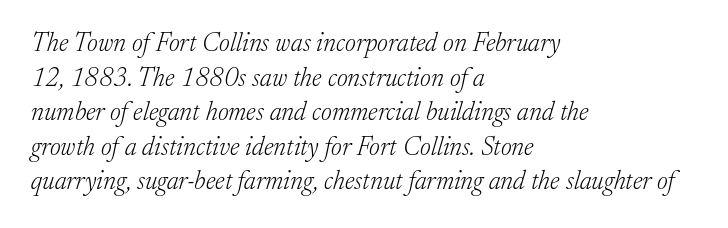
{"italic": "yes", "lean": "right", "slant_degrees": 17, "bold": "no", "underline": "no", "align": "left", "line_spacing": "normal", "line_spacing_ratio": 1.33, "letter_spacing": "normal", "letter_spacing_em": 0.0, "glyph_px": 26}
